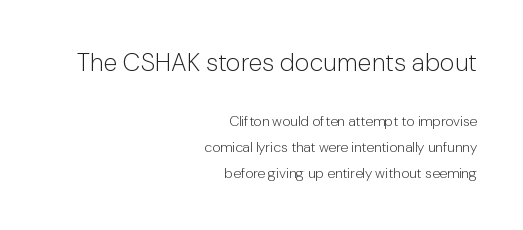
Letter spacing: default. The specimen reads as upright at a glance. The typesetter chose a ragged-left arrangement here. These two chunks differ in scale, with the top chunk taking the larger measure. The letterforms sit at book weight or below. The area under the type is left untouched.
